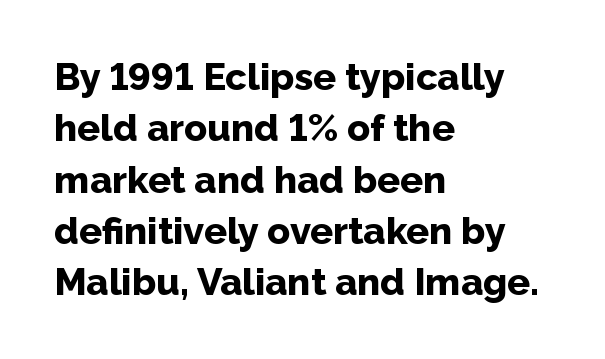
The image shows 38 px bold sans-serif type, upright; set left-aligned, normal line spacing (1.35x), normal letter spacing, not underlined; low stroke contrast and a medium x-height.
